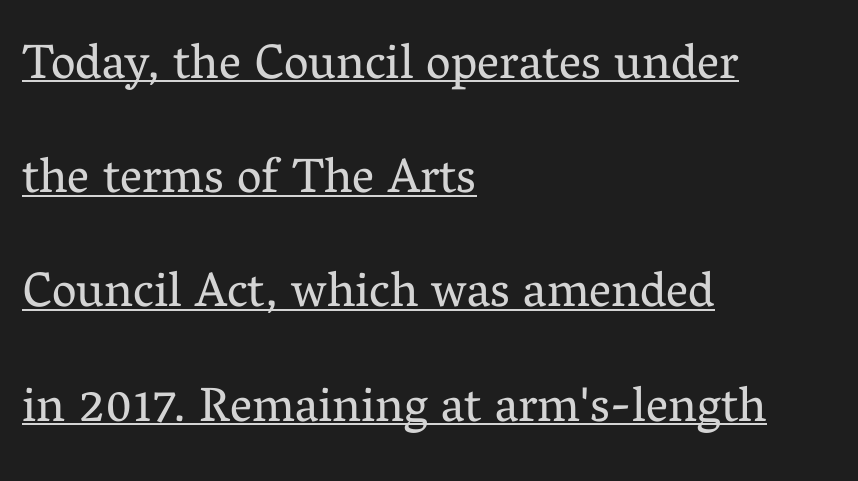
{"serif": "yes", "italic": "no", "bold": "no", "weight": "regular", "width": "normal", "stroke_contrast": "medium", "x_height": "medium", "monospaced": "no", "underline": "yes", "align": "left", "line_spacing": "loose", "line_spacing_ratio": 2.33, "letter_spacing": "normal", "letter_spacing_em": 0.0, "glyph_px": 49}
